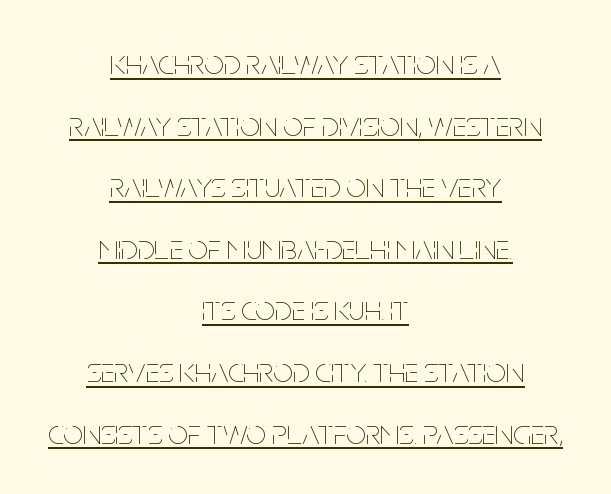
Q: Is the text bold? A: No.
Q: Is the text italic (slanted)? A: No, it is upright.
Q: Is the text underlined? A: Yes.
Q: How is the paragraph aligned? A: Centered.
Q: Is the spacing between letters normal or unusually wide? A: Normal.
Q: Width (condensed, normal, or wide)? A: Condensed.
Q: Stroke contrast? A: Low.
Q: x-height? A: Large.
Q: Monospaced? A: No.
